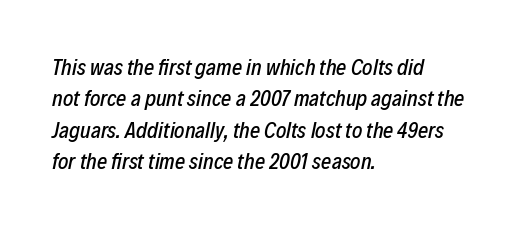
{"italic": "yes", "lean": "right", "slant_degrees": 12, "underline": "no", "align": "left", "line_spacing": "normal", "line_spacing_ratio": 1.43, "letter_spacing": "normal", "letter_spacing_em": 0.0, "glyph_px": 22}
